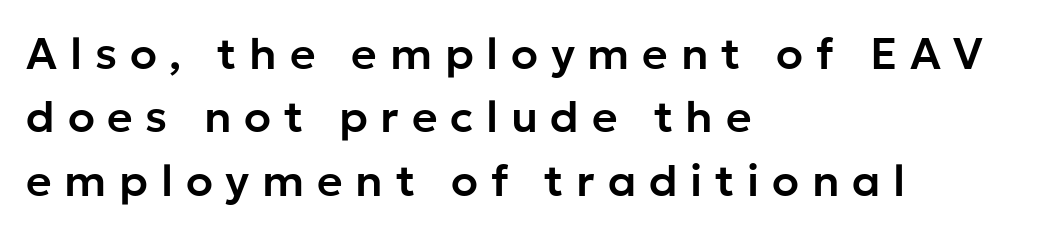
Rows of type keep a routine distance in the vertical direction. The paragraph has a hard left edge and a soft right edge. The letters stand upright; this is a roman face. This is sans-serif lettering, the kind often seen on screens and signage. The face used here is proportionally spaced, like ordinary book or web type. Glance below the letters and you will spot only blank space.
